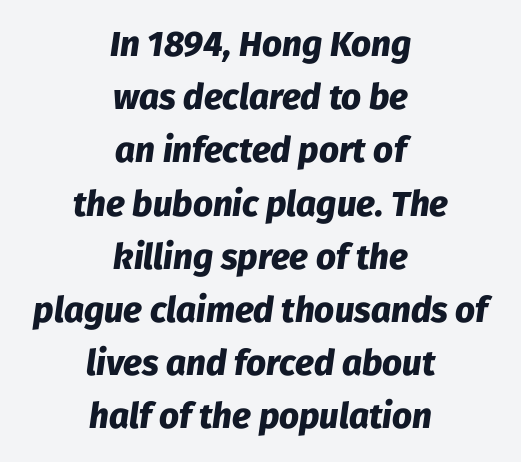
The image shows 35 px heavy type, italic (leaning right); set centered, normal line spacing (1.52x), normal letter spacing, not underlined; low stroke contrast and a medium x-height.
